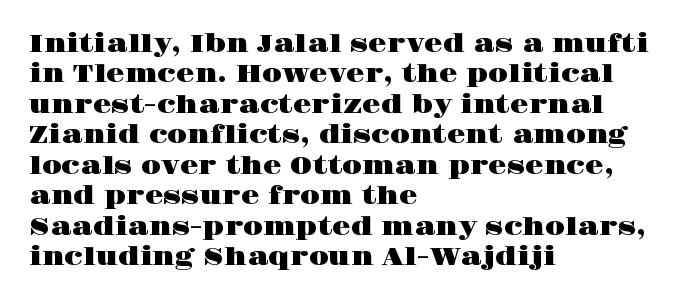
Q: Is the text italic (slanted)? A: No, it is upright.
Q: Is the text underlined? A: No.
Q: How is the paragraph aligned? A: Left-aligned.
Q: Is the spacing between letters normal or unusually wide? A: Normal.
Q: Is the spacing between lines tight, normal or loose? A: Normal.
